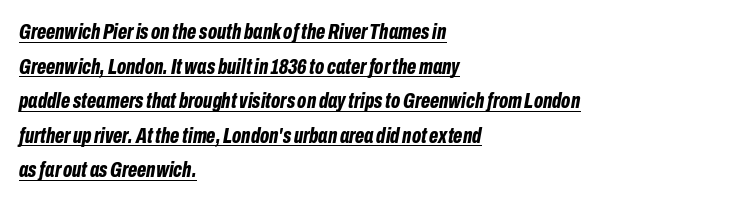
The image shows 22 px bold type, italic (leaning right); set left-aligned, normal line spacing (1.57x), normal letter spacing, underlined.
